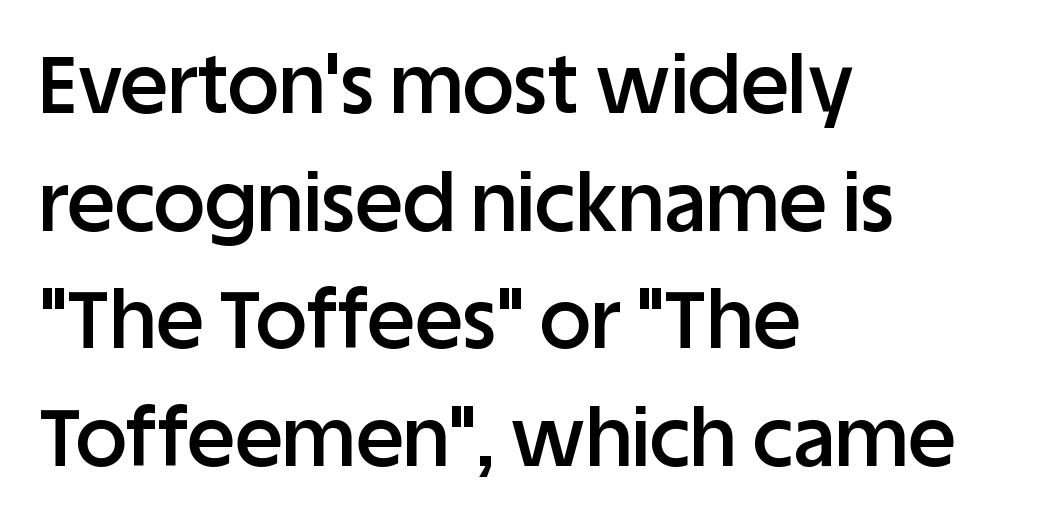
The image shows 80 px semibold sans-serif type, upright; set left-aligned, normal line spacing (1.47x), normal letter spacing, not underlined; low stroke contrast and a large x-height.
